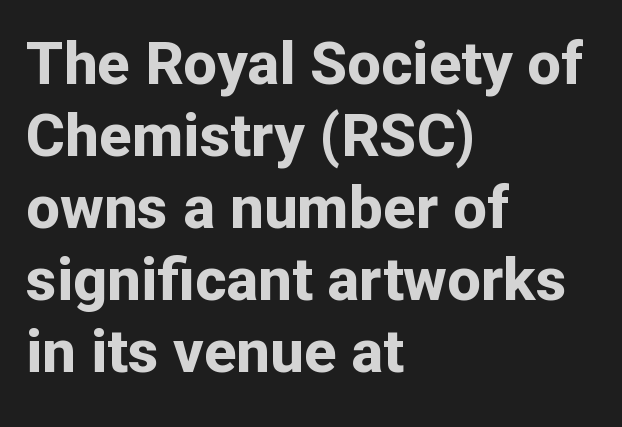
{"serif": "no", "italic": "no", "bold": "yes", "weight": "bold", "width": "normal", "stroke_contrast": "low", "x_height": "medium", "monospaced": "no", "underline": "no", "align": "left", "line_spacing_ratio": 1.2, "letter_spacing": "normal", "letter_spacing_em": 0.0, "glyph_px": 60}
